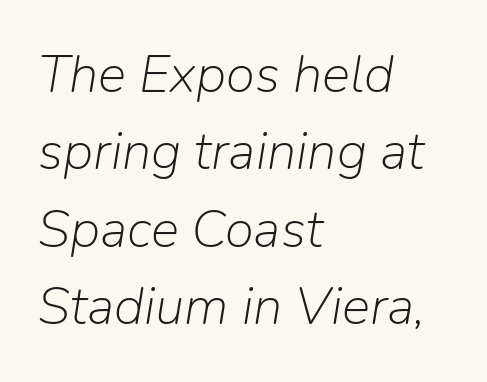
Q: Is the text bold? A: No.
Q: Is the text italic (slanted)? A: Yes, it leans right by about 9 degrees.
Q: Is the text underlined? A: No.
Q: How is the paragraph aligned? A: Left-aligned.
Q: Is the spacing between letters normal or unusually wide? A: Normal.
Q: Is the spacing between lines tight, normal or loose? A: Normal.
Q: Width (condensed, normal, or wide)? A: Normal.
Q: Stroke contrast? A: Low.
Q: x-height? A: Medium.
Q: Monospaced? A: No.
